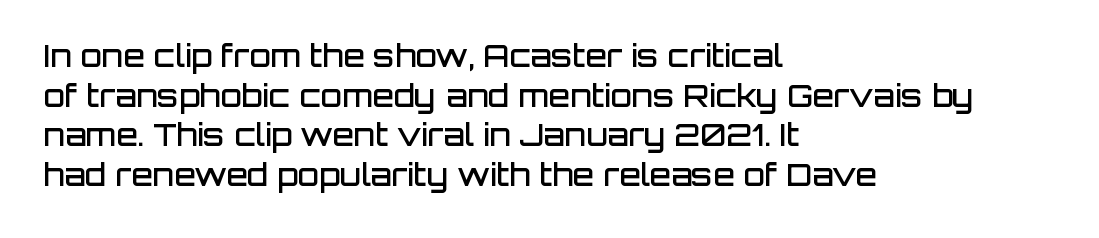
The image shows 31 px semibold sans-serif type, upright; set left-aligned, normal line spacing (1.28x), normal letter spacing, not underlined; low stroke contrast and a large x-height.
